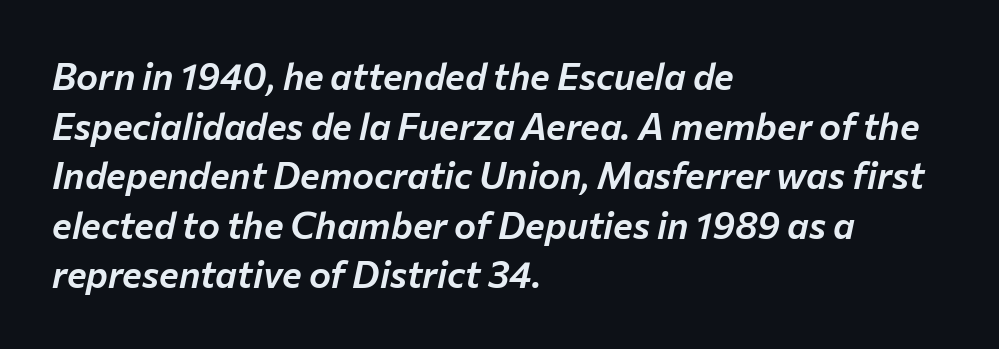
This block has exactly the height ordinary leading produces. Quick note: underline off. The passage shown leans; its letterforms are oblique. The letters sit at their default tracking, neither squeezed nor spread. Note the varied advance widths — an 'i' is clearly narrower than an 'm'. The text block is weighted toward the left margin, trailing off unevenly rightward.
